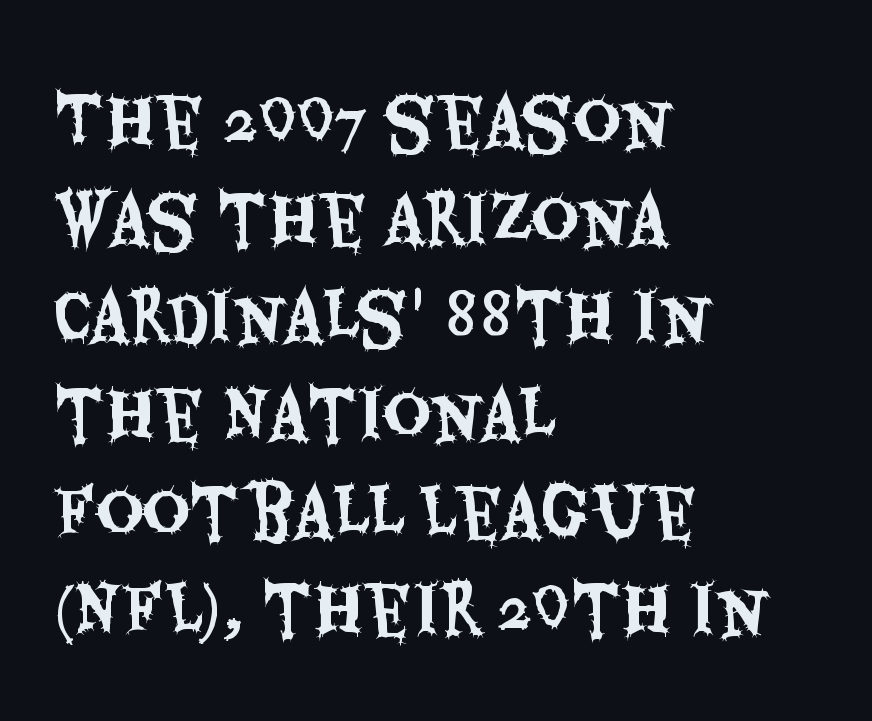
Each new line begins a customary step beneath the previous one. Any mark beneath the type? The region is blank. Inter-character spacing is left at the font's built-in metrics. The paragraph shown leans on its left margin. The passage shown is typed in a proportional face where columns would drift. You can tell it's not italic because the verticals are truly vertical.
